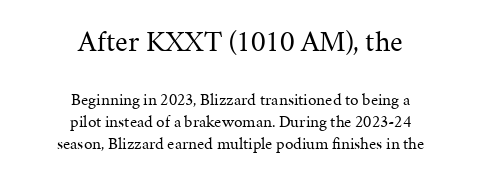
The image shows 30 px regular-weight serif type, upright; set centered, normal line spacing (1.29x), normal letter spacing, not underlined; the first (top) block is 1.76x larger; medium stroke contrast and a medium x-height.
